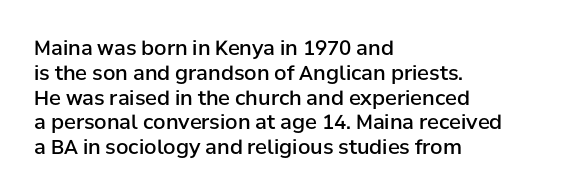
Q: Is the text bold? A: Semi-bold.
Q: Is the text italic (slanted)? A: No, it is upright.
Q: Is the text underlined? A: No.
Q: How is the paragraph aligned? A: Left-aligned.
Q: Is the spacing between letters normal or unusually wide? A: Normal.
